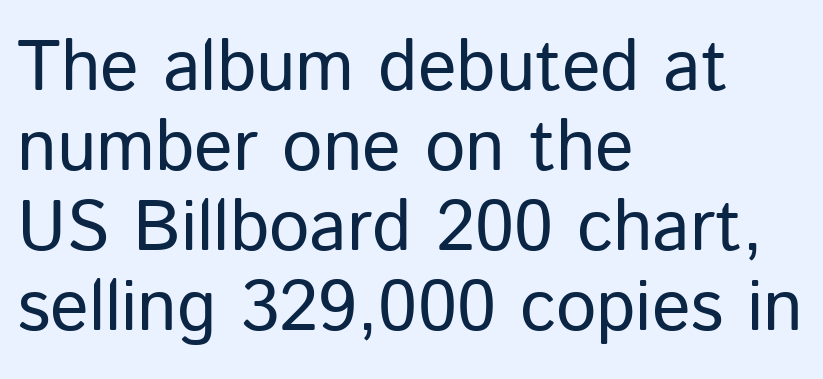
The image shows 72 px regular-weight sans-serif type, upright; set left-aligned, tight line spacing (1.11x), normal letter spacing, not underlined; low stroke contrast and a medium x-height.
